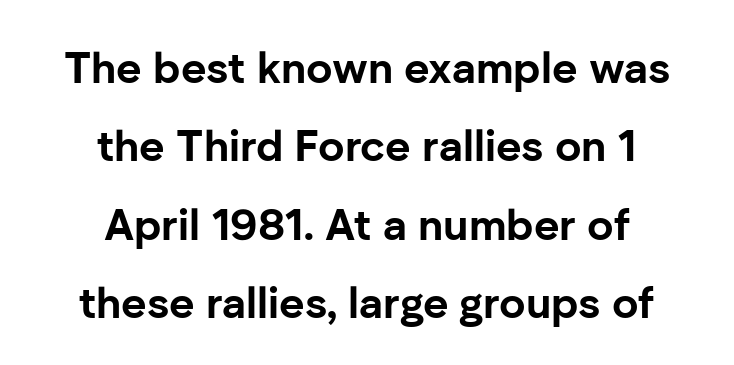
Q: Is the text bold? A: Yes.
Q: Is the text italic (slanted)? A: No, it is upright.
Q: Is the typeface a serif or a sans-serif typeface? A: Sans-serif.
Q: Is the text underlined? A: No.
Q: How is the paragraph aligned? A: Centered.
Q: Is the spacing between letters normal or unusually wide? A: Normal.
Q: Width (condensed, normal, or wide)? A: Normal.
Q: Stroke contrast? A: Low.
Q: x-height? A: Medium.
Q: Monospaced? A: No.
